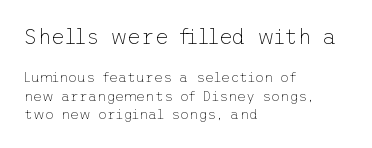
Q: Is the text bold? A: No.
Q: Is the text italic (slanted)? A: No, it is upright.
Q: Is the text underlined? A: No.
Q: How is the paragraph aligned? A: Left-aligned.
Q: Is the spacing between letters normal or unusually wide? A: Normal.
Q: Is the spacing between lines tight, normal or loose? A: Normal.
Q: Which block of text is set in a larger size, the first (top) or the second (bottom)? A: The first (top) one.
